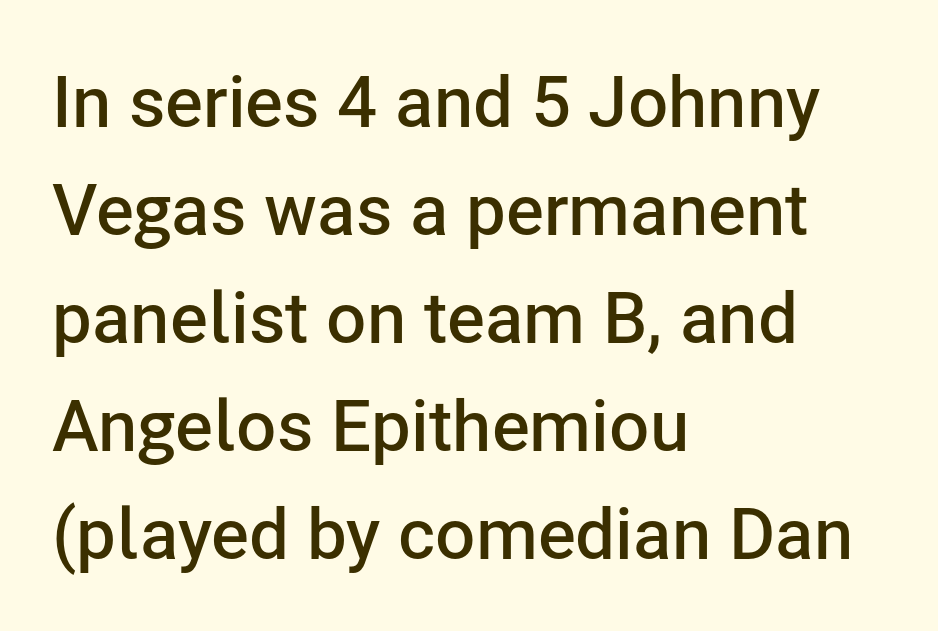
{"serif": "no", "italic": "no", "bold": "semi", "weight": "semibold", "width": "normal", "stroke_contrast": "low", "x_height": "medium", "monospaced": "no", "underline": "no", "align": "left", "line_spacing": "normal", "line_spacing_ratio": 1.52, "letter_spacing": "normal", "letter_spacing_em": 0.0, "glyph_px": 71}
